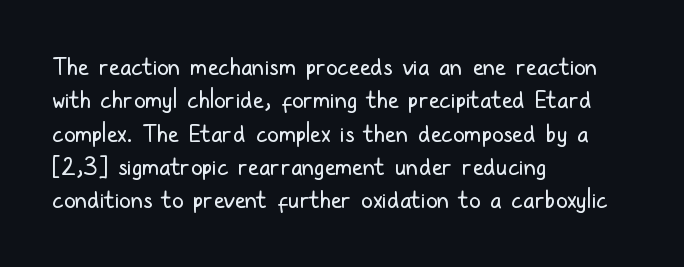
The letterforms sit at book weight or below. Posture: straight, roman, zero tilt. Tracking value appears to be zero — textbook default spacing. The passage shown stacks its lines at a standard gap. Is the block centered? No — it sits flush against the left margin. The foot of each line stays bare and open.
